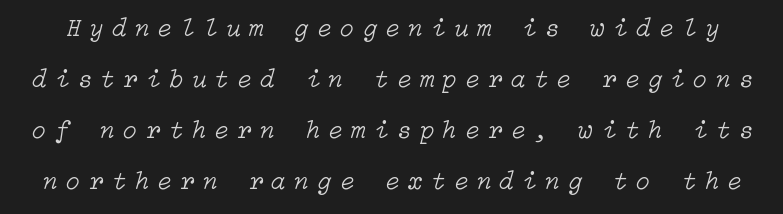
Q: Is the text bold? A: No.
Q: Is the text italic (slanted)? A: Yes, it leans right by about 15 degrees.
Q: Is the text underlined? A: No.
Q: Is the spacing between letters normal or unusually wide? A: Unusually wide.
Q: Is the spacing between lines tight, normal or loose? A: Loose.
